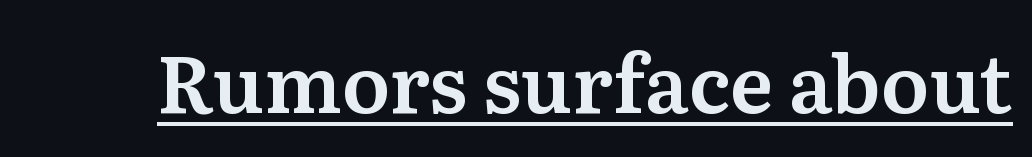
Q: Is the text italic (slanted)? A: No, it is upright.
Q: Is the typeface a serif or a sans-serif typeface? A: Serif.
Q: Is the text underlined? A: Yes.
Q: Is the spacing between letters normal or unusually wide? A: Normal.
Q: Width (condensed, normal, or wide)? A: Normal.
Q: Stroke contrast? A: Medium.
Q: x-height? A: Medium.
Q: Monospaced? A: No.
